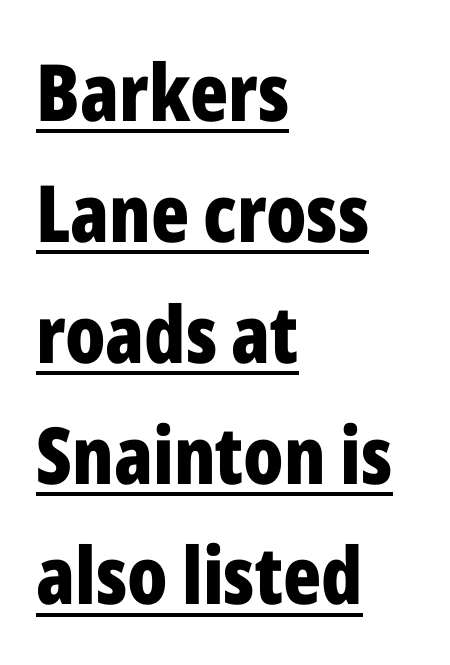
Q: Is the text bold? A: Yes.
Q: Is the text italic (slanted)? A: No, it is upright.
Q: Is the typeface a serif or a sans-serif typeface? A: Sans-serif.
Q: Is the text underlined? A: Yes.
Q: How is the paragraph aligned? A: Left-aligned.
Q: Is the spacing between letters normal or unusually wide? A: Normal.
Q: Is the spacing between lines tight, normal or loose? A: Normal.
Q: Width (condensed, normal, or wide)? A: Condensed.
Q: Stroke contrast? A: Low.
Q: x-height? A: Medium.
Q: Monospaced? A: No.
